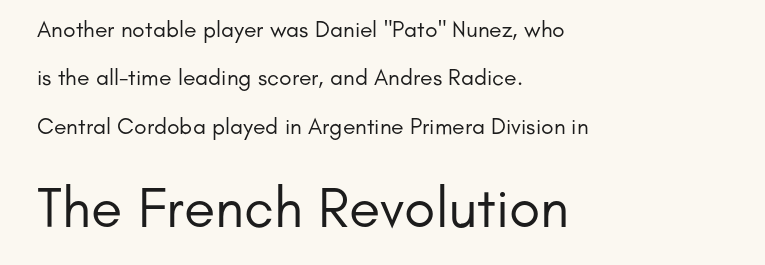
The image shows 57 px regular-weight sans-serif type, upright; set left-aligned, loose line spacing (2.1x), normal letter spacing, not underlined; the second (bottom) block is 2.48x larger; low stroke contrast and a small x-height.
